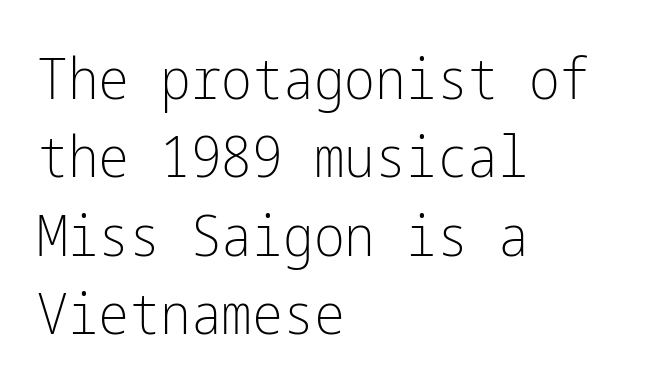
{"serif": "no", "italic": "no", "bold": "no", "weight": "light", "width": "condensed", "stroke_contrast": "low", "x_height": "medium", "underline": "no", "align": "left", "line_spacing": "normal", "line_spacing_ratio": 1.35, "letter_spacing": "normal", "letter_spacing_em": 0.0, "glyph_px": 58}
